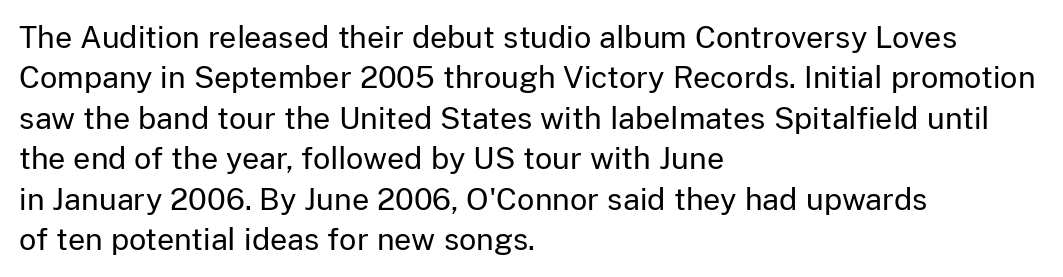
{"serif": "no", "italic": "no", "bold": "no", "weight": "regular", "width": "normal", "stroke_contrast": "low", "x_height": "medium", "monospaced": "no", "underline": "no", "align": "left", "line_spacing": "normal", "line_spacing_ratio": 1.35, "letter_spacing": "normal", "letter_spacing_em": 0.0, "glyph_px": 30}
